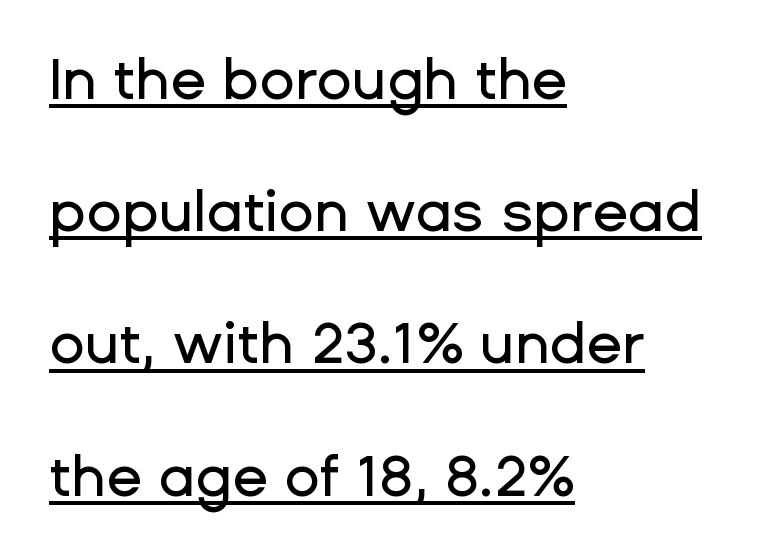
The image shows 58 px sans-serif type, upright; set left-aligned, loose line spacing (2.28x), normal letter spacing, underlined; low stroke contrast and a medium x-height.
